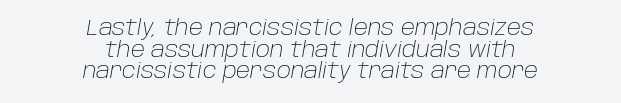
The image shows 21 px text type, italic (leaning right); set centered, tight line spacing (1.03x), normal letter spacing, not underlined.
